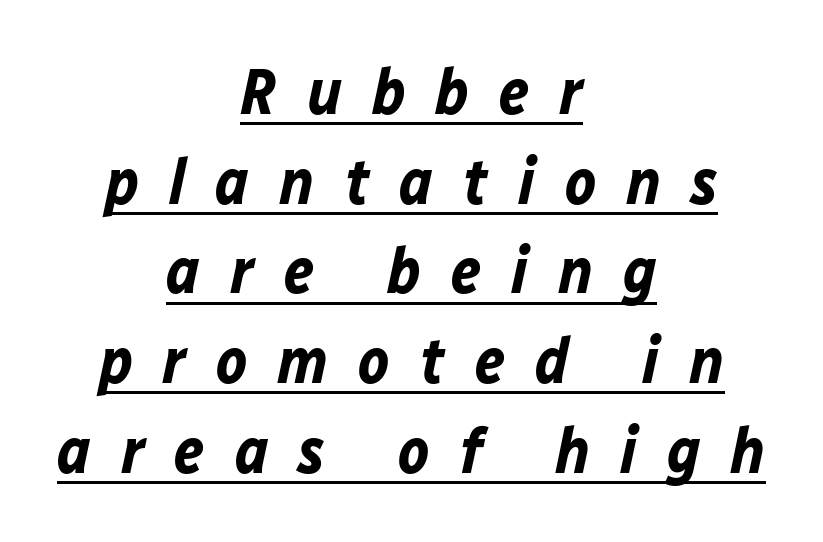
Q: Is the text bold? A: Yes.
Q: Is the text italic (slanted)? A: Yes, it leans right by about 12 degrees.
Q: Is the text underlined? A: Yes.
Q: How is the paragraph aligned? A: Centered.
Q: Is the spacing between letters normal or unusually wide? A: Unusually wide.
Q: Is the spacing between lines tight, normal or loose? A: Normal.
Q: Width (condensed, normal, or wide)? A: Normal.
Q: Stroke contrast? A: Low.
Q: x-height? A: Medium.
Q: Monospaced? A: No.
